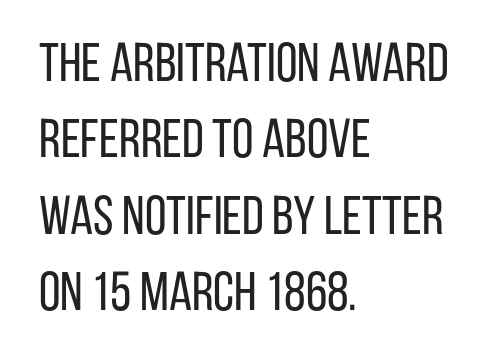
The image shows 55 px regular-weight, condensed sans-serif type, upright; set left-aligned, normal line spacing (1.39x), normal letter spacing, not underlined; low stroke contrast and a large x-height.
